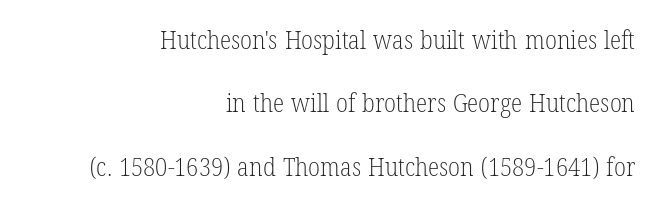
Q: Is the text bold? A: No.
Q: Is the text italic (slanted)? A: No, it is upright.
Q: Is the text underlined? A: No.
Q: How is the paragraph aligned? A: Right-aligned.
Q: Is the spacing between letters normal or unusually wide? A: Normal.
Q: Is the spacing between lines tight, normal or loose? A: Loose.
